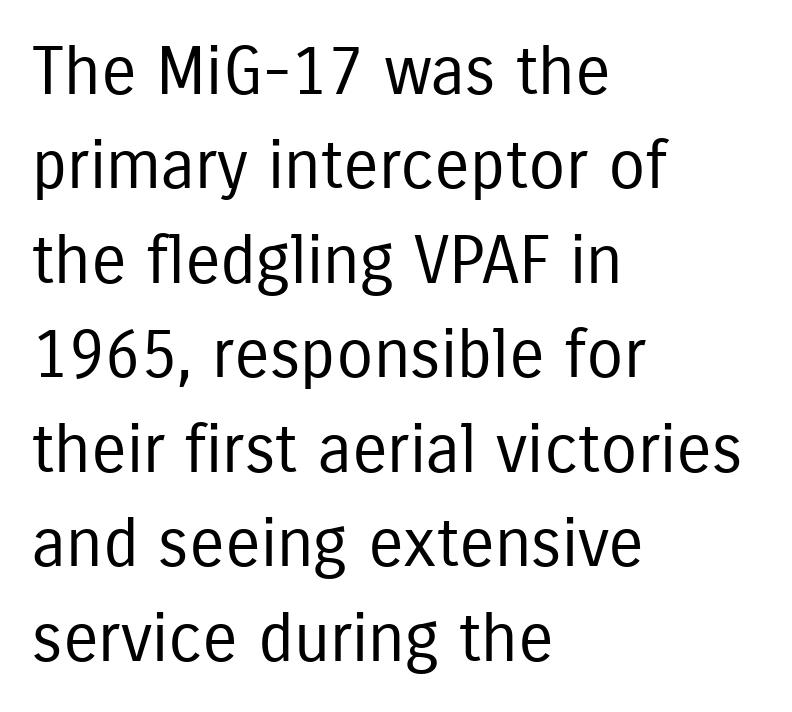
Q: Is the text bold? A: No.
Q: Is the text italic (slanted)? A: No, it is upright.
Q: Is the typeface a serif or a sans-serif typeface? A: Sans-serif.
Q: Is the text underlined? A: No.
Q: How is the paragraph aligned? A: Left-aligned.
Q: Is the spacing between letters normal or unusually wide? A: Normal.
Q: Is the spacing between lines tight, normal or loose? A: Normal.
Q: Width (condensed, normal, or wide)? A: Condensed.
Q: Stroke contrast? A: Low.
Q: x-height? A: Medium.
Q: Monospaced? A: No.
